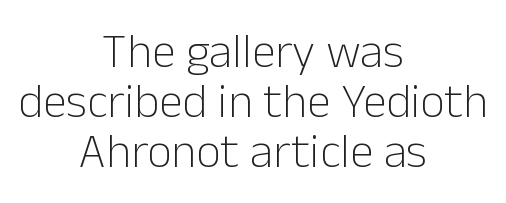
The gap between lines stays unmarked. Notice how descenders almost collide with the ascenders below — that's tight leading. A sans-serif font was chosen for this passage. The passage shown has conventional tracking throughout.
